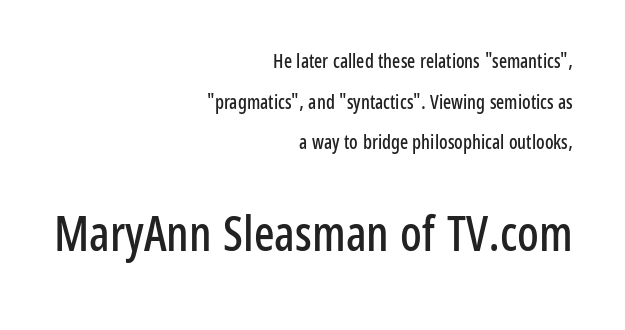
{"serif": "no", "italic": "no", "width": "condensed", "stroke_contrast": "low", "x_height": "medium", "monospaced": "no", "underline": "no", "align": "right", "line_spacing": "loose", "line_spacing_ratio": 2.14, "letter_spacing": "normal", "letter_spacing_em": 0.0, "larger_block": "second", "size_ratio": 2.53, "glyph_px": 48}
